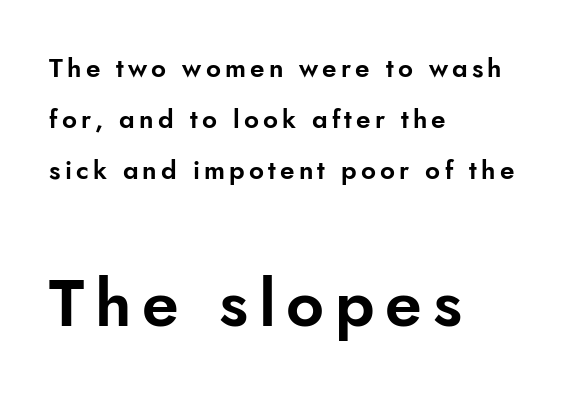
This is the regular roman posture of the typeface. You could not count columns in this text — the font is proportionally spaced. Alignment: flush left. Decoration check: the copy has no underline. Quick note: interline space is abundant.
